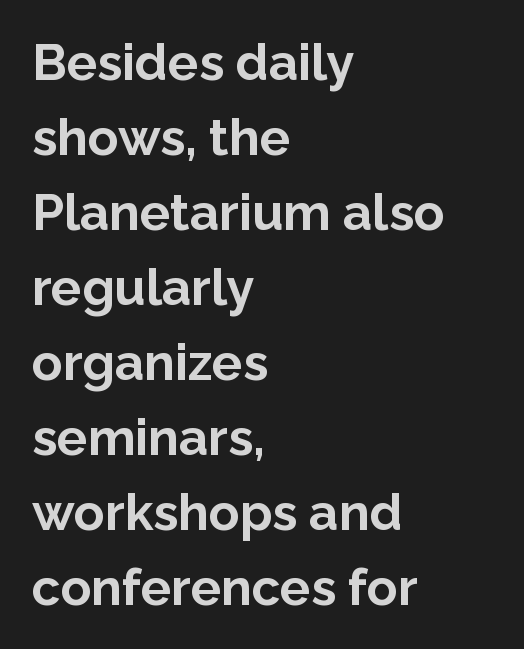
The passage shown is typed in a proportional face where columns would drift. It's the straight-up-and-down kind of type. These lines sit exactly where default settings would place them. There is no visible air inserted between adjacent glyphs. This rendering employs a face without finishing strokes, i.e., a sans-serif. Each line starts at the same left margin while the right side varies.
